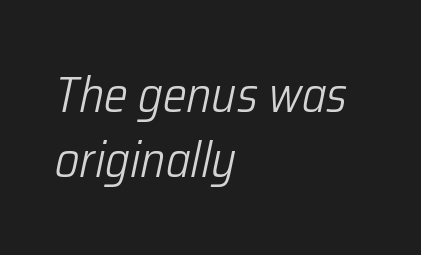
{"italic": "yes", "lean": "right", "slant_degrees": 12, "bold": "no", "weight": "light", "width": "condensed", "stroke_contrast": "low", "x_height": "medium", "monospaced": "no", "underline": "no", "align": "left", "line_spacing": "normal", "line_spacing_ratio": 1.31, "letter_spacing": "normal", "letter_spacing_em": 0.0, "glyph_px": 50}
